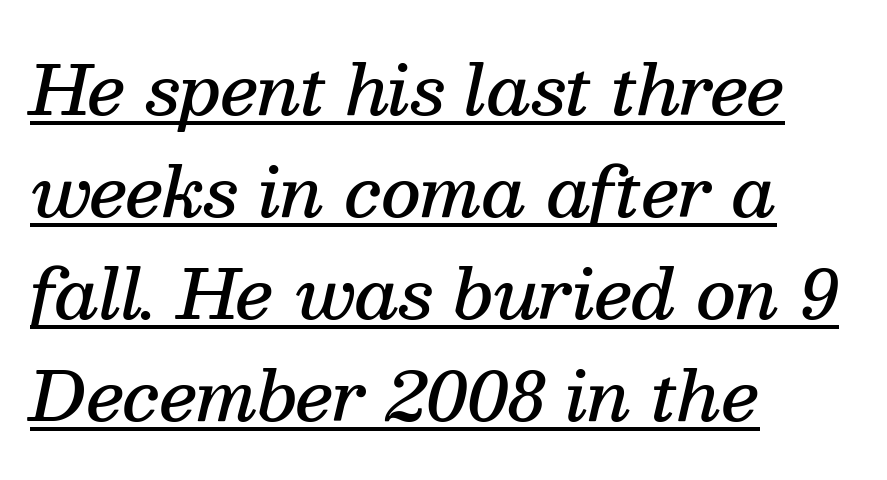
The image shows 68 px semibold serif type, italic (leaning right); set left-aligned, normal line spacing (1.5x), normal letter spacing, underlined; medium stroke contrast and a medium x-height.
